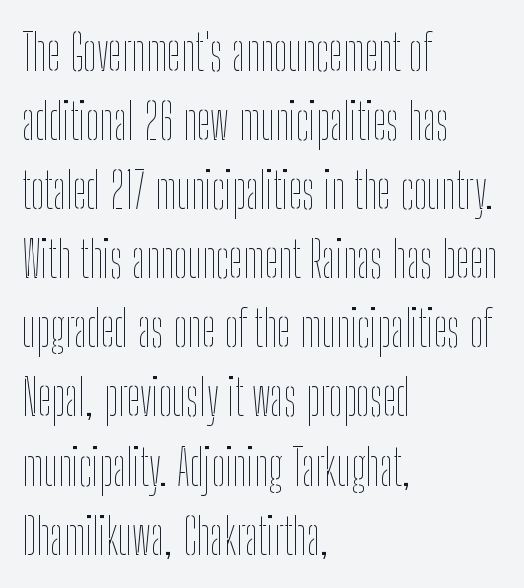
Q: Is the text bold? A: No.
Q: Is the text italic (slanted)? A: No, it is upright.
Q: Is the text underlined? A: No.
Q: How is the paragraph aligned? A: Left-aligned.
Q: Is the spacing between letters normal or unusually wide? A: Normal.
Q: Is the spacing between lines tight, normal or loose? A: Normal.
Q: Width (condensed, normal, or wide)? A: Condensed.
Q: Stroke contrast? A: Low.
Q: x-height? A: Medium.
Q: Monospaced? A: No.
